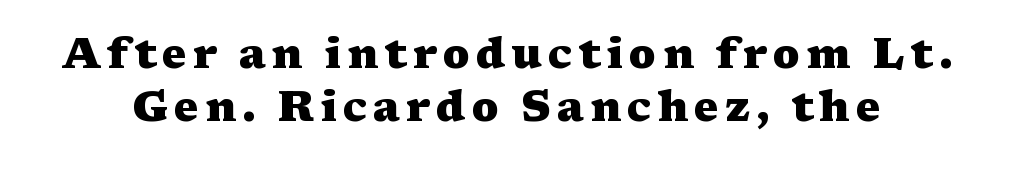
The passage shown stacks its lines at a standard gap. The letters are bold, with thick, heavy strokes. Decoration check: the copy has no underline. Does the lettering tilt? It doesn't — this is upright.
